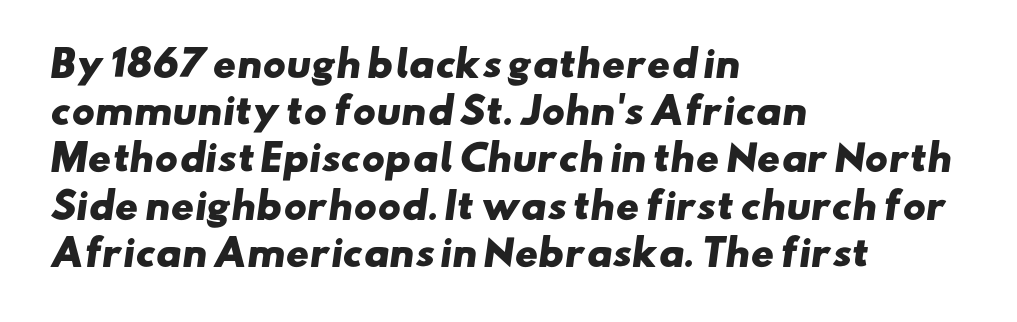
Q: Is the text bold? A: Yes.
Q: Is the typeface a serif or a sans-serif typeface? A: Sans-serif.
Q: Is the text underlined? A: No.
Q: How is the paragraph aligned? A: Left-aligned.
Q: Is the spacing between letters normal or unusually wide? A: Normal.
Q: Is the spacing between lines tight, normal or loose? A: Normal.
Q: Width (condensed, normal, or wide)? A: Wide.
Q: Stroke contrast? A: Low.
Q: x-height? A: Small.
Q: Monospaced? A: No.
